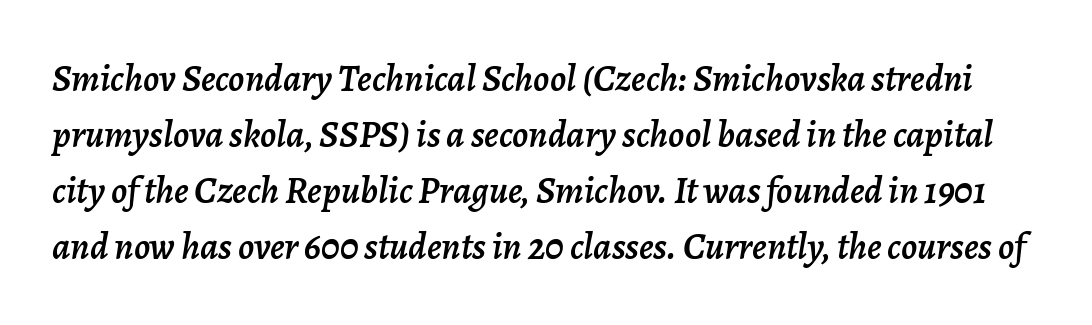
Reading down the column, the eye jumps a familiar distance to each next line. These lines keep a tight, regular rhythm from letter to letter. Slanted lettering throughout. The baseline area is clear.
